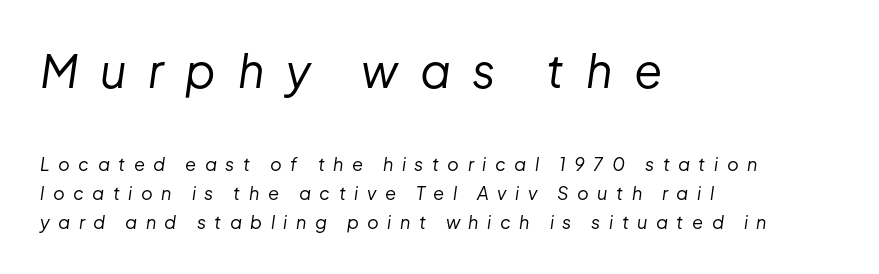
In terms of posture, this sample is oblique. Where is the straight margin? On the left. Leading matches the norm, producing a regular column. Glyph-to-glyph distance is far greater than everyday printed text.
